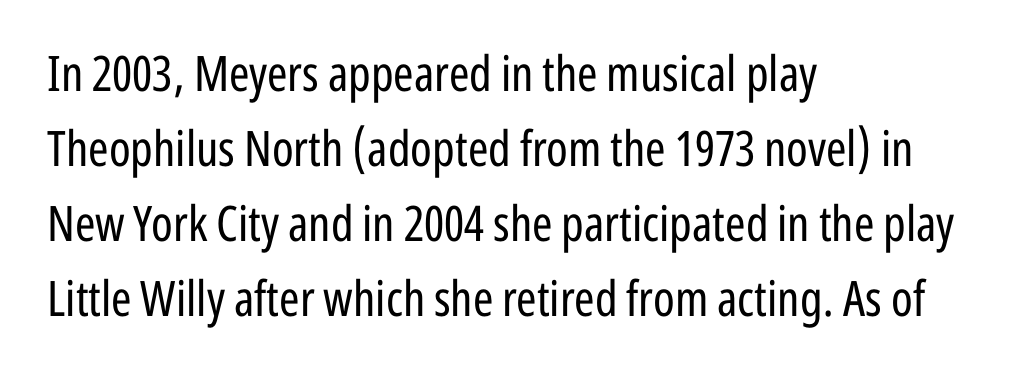
Quick note: interline space is typical. Weight: regular or lighter. Unmarked baselines from the first word to the last. Posture: vertical.
